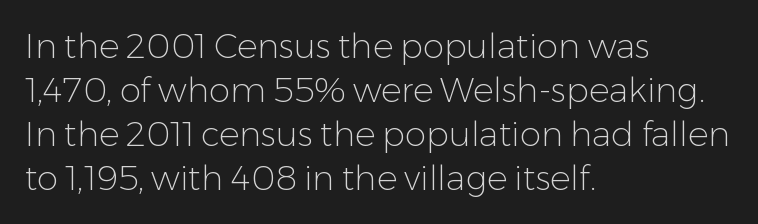
The image shows 34 px light sans-serif type, upright; set left-aligned, normal line spacing (1.29x), normal letter spacing, not underlined; low stroke contrast and a medium x-height.
